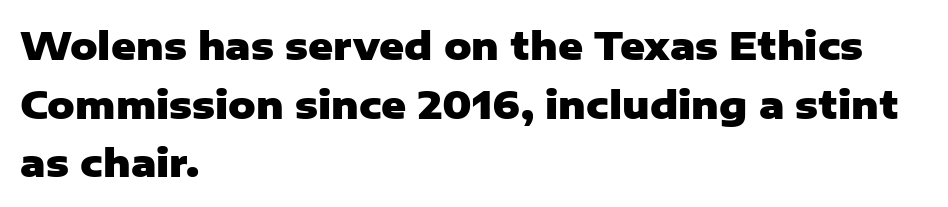
Q: Is the text bold? A: Yes.
Q: Is the text italic (slanted)? A: No, it is upright.
Q: Is the typeface a serif or a sans-serif typeface? A: Sans-serif.
Q: Is the text underlined? A: No.
Q: How is the paragraph aligned? A: Left-aligned.
Q: Is the spacing between letters normal or unusually wide? A: Normal.
Q: Is the spacing between lines tight, normal or loose? A: Normal.
Q: Width (condensed, normal, or wide)? A: Normal.
Q: Stroke contrast? A: Low.
Q: x-height? A: Medium.
Q: Monospaced? A: No.
